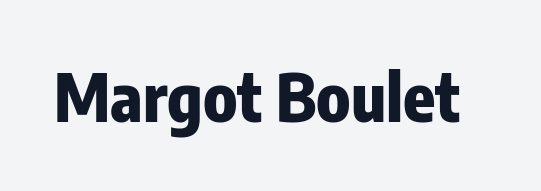
The image shows 66 px heavy, condensed sans-serif type, upright; set normal letter spacing, not underlined; low stroke contrast and a medium x-height.
